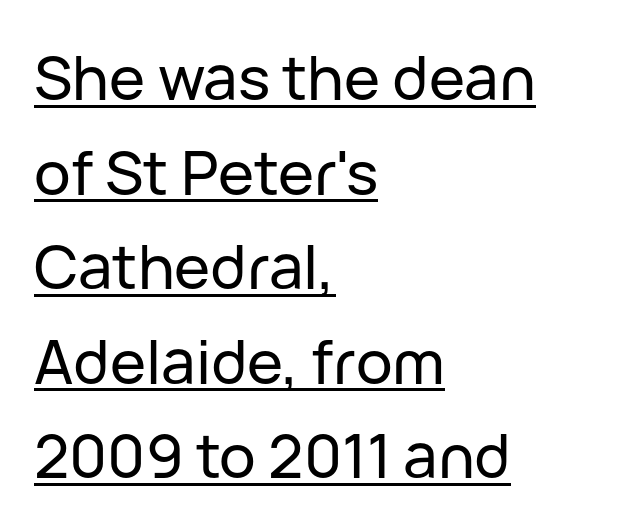
Compared with typical body copy, the letter spacing here is the same. The characters display no serif detailing; their extremities are plain. The block of text has a typical density, with ordinary space between rows. Reading down the block, your eye returns to a fixed left position each line.
